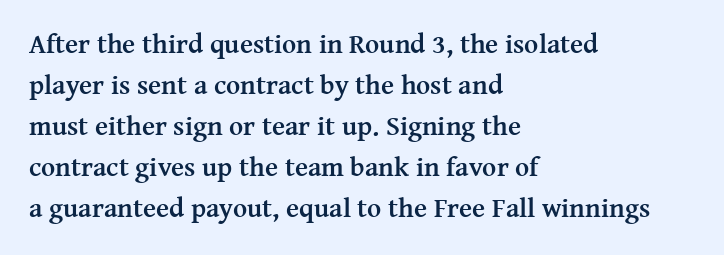
{"italic": "no", "bold": "yes", "underline": "no", "align": "left", "line_spacing": "normal", "line_spacing_ratio": 1.52, "letter_spacing": "normal", "letter_spacing_em": 0.0, "glyph_px": 27}
